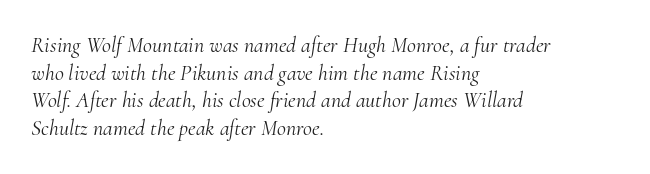
{"italic": "yes", "lean": "right", "slant_degrees": 10, "bold": "no", "underline": "no", "align": "left", "line_spacing": "normal", "line_spacing_ratio": 1.26, "letter_spacing": "normal", "letter_spacing_em": 0.0, "glyph_px": 22}
